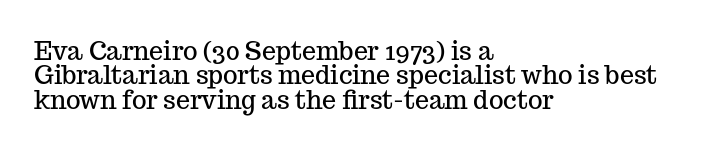
{"italic": "no", "underline": "no", "align": "left", "line_spacing": "tight", "line_spacing_ratio": 0.98, "letter_spacing": "normal", "letter_spacing_em": 0.0, "glyph_px": 25}
